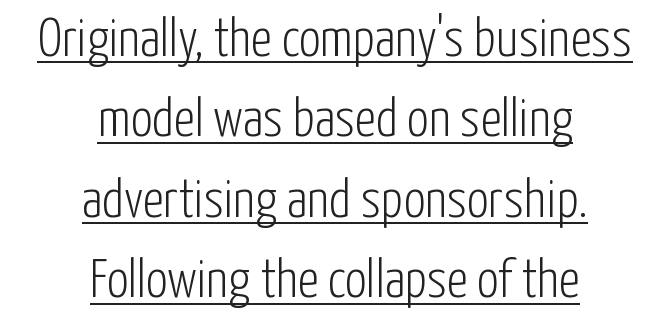
The image shows 54 px light, condensed sans-serif type, upright; set centered, normal line spacing (1.49x), normal letter spacing, underlined; low stroke contrast and a medium x-height.
